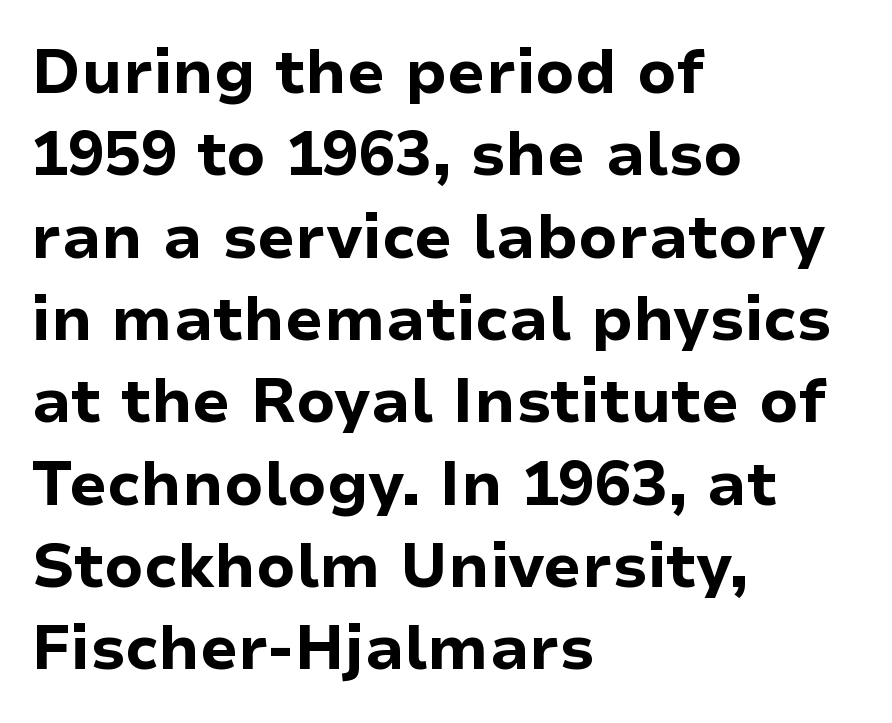
Leftover space on each line is placed entirely after the last word. The passage shown is typeset with a sans-serif family. Do the letters lean? They stand straight. The strip under each line holds only bare page. Normally led — the rows are evenly, conventionally spaced. The face used here is proportionally spaced, like ordinary book or web type.
